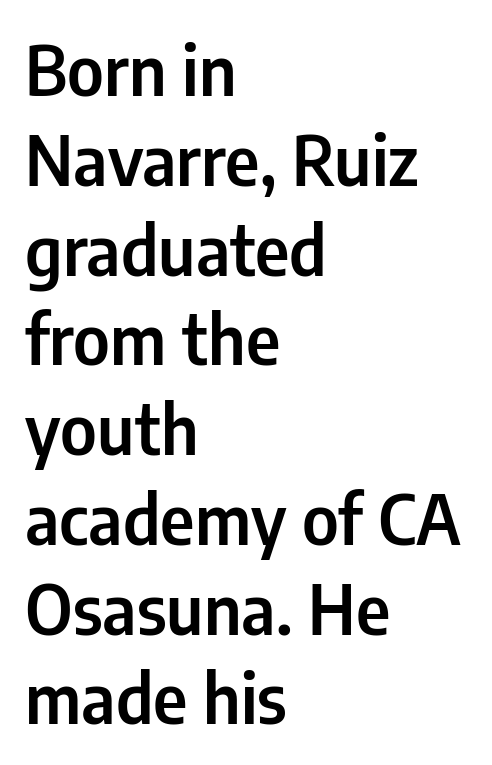
Q: Is the text italic (slanted)? A: No, it is upright.
Q: Is the typeface a serif or a sans-serif typeface? A: Sans-serif.
Q: Is the text underlined? A: No.
Q: How is the paragraph aligned? A: Left-aligned.
Q: Is the spacing between letters normal or unusually wide? A: Normal.
Q: Is the spacing between lines tight, normal or loose? A: Normal.
Q: Width (condensed, normal, or wide)? A: Condensed.
Q: Stroke contrast? A: Low.
Q: x-height? A: Medium.
Q: Monospaced? A: No.
